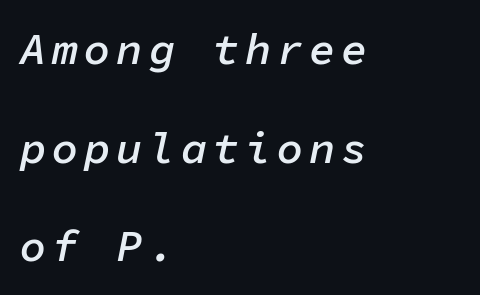
Horizontal alignment here is leftward, the default for most running prose. If you drew a line through each stem, it would be angled. Monospaced: the letters line up in strict vertical columns. Plain, unruled lines of type.
